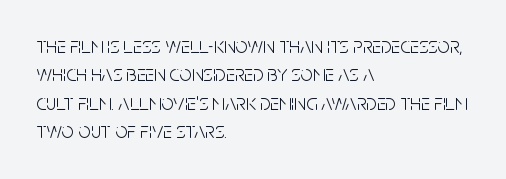
The image shows 22 px text type, upright; set left-aligned, normal line spacing (1.29x), normal letter spacing, not underlined.
